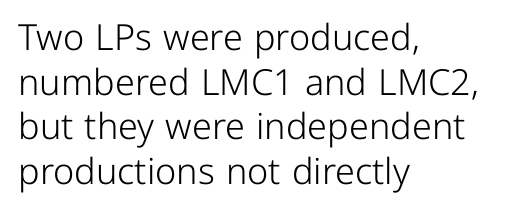
It's the straight-up-and-down kind of type. Type without underlining. Tracking value appears to be zero — textbook default spacing. The passage shown is not bold in any degree.
